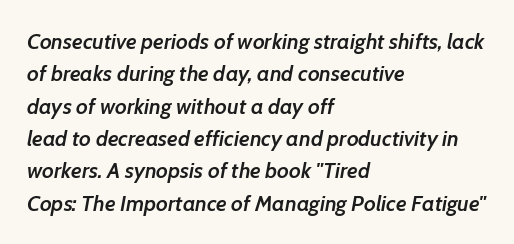
Q: Is the text bold? A: Semi-bold.
Q: Is the text italic (slanted)? A: Yes, it leans right by about 7 degrees.
Q: Is the text underlined? A: No.
Q: How is the paragraph aligned? A: Left-aligned.
Q: Is the spacing between letters normal or unusually wide? A: Normal.
Q: Is the spacing between lines tight, normal or loose? A: Normal.
